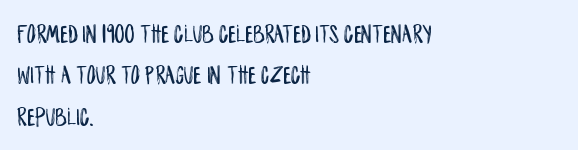
Q: Is the text italic (slanted)? A: No, it is upright.
Q: Is the text underlined? A: No.
Q: How is the paragraph aligned? A: Left-aligned.
Q: Is the spacing between letters normal or unusually wide? A: Normal.
Q: Is the spacing between lines tight, normal or loose? A: Normal.
